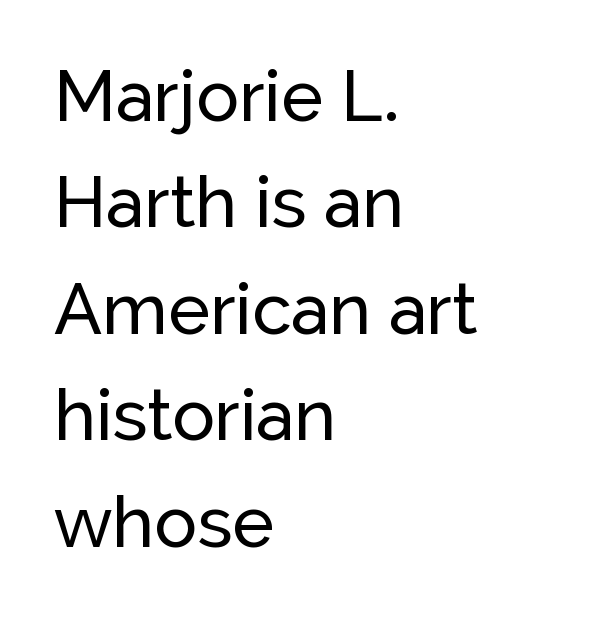
{"serif": "no", "italic": "no", "width": "normal", "stroke_contrast": "low", "x_height": "medium", "monospaced": "no", "underline": "no", "align": "left", "line_spacing": "normal", "line_spacing_ratio": 1.5, "letter_spacing": "normal", "letter_spacing_em": 0.0, "glyph_px": 71}
